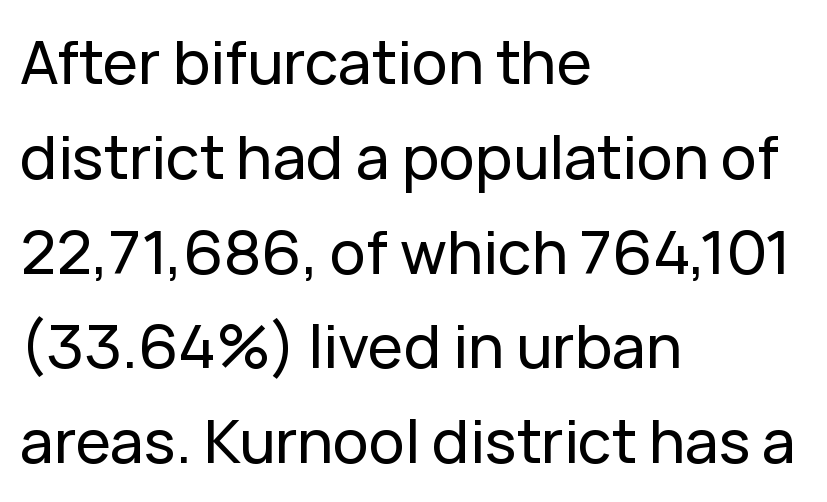
Q: Is the text italic (slanted)? A: No, it is upright.
Q: Is the typeface a serif or a sans-serif typeface? A: Sans-serif.
Q: Is the text underlined? A: No.
Q: How is the paragraph aligned? A: Left-aligned.
Q: Is the spacing between letters normal or unusually wide? A: Normal.
Q: Is the spacing between lines tight, normal or loose? A: Normal.
Q: Width (condensed, normal, or wide)? A: Normal.
Q: Stroke contrast? A: Low.
Q: x-height? A: Medium.
Q: Monospaced? A: No.
